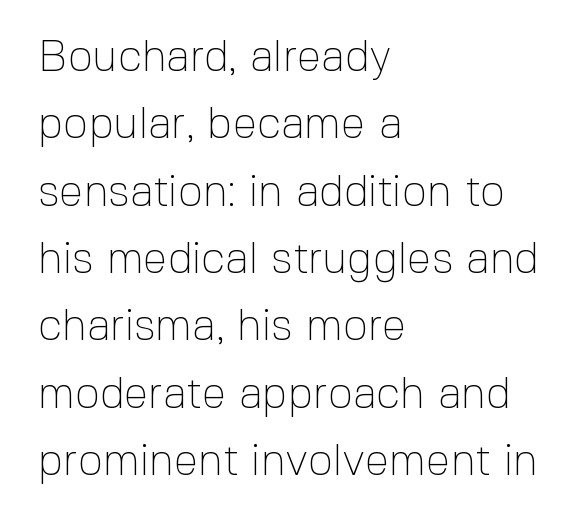
The image shows 44 px thin sans-serif type, upright; set left-aligned, normal line spacing (1.53x), normal letter spacing, not underlined; a medium x-height.
